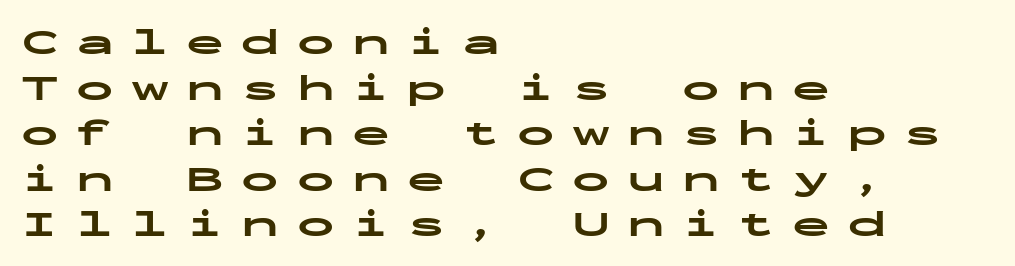
Q: Is the text bold? A: Yes.
Q: Is the text italic (slanted)? A: No, it is upright.
Q: Is the typeface a serif or a sans-serif typeface? A: Sans-serif.
Q: Is the text underlined? A: No.
Q: How is the paragraph aligned? A: Left-aligned.
Q: Is the spacing between letters normal or unusually wide? A: Unusually wide.
Q: Width (condensed, normal, or wide)? A: Wide.
Q: Stroke contrast? A: Low.
Q: x-height? A: Medium.
Q: Monospaced? A: Yes.
